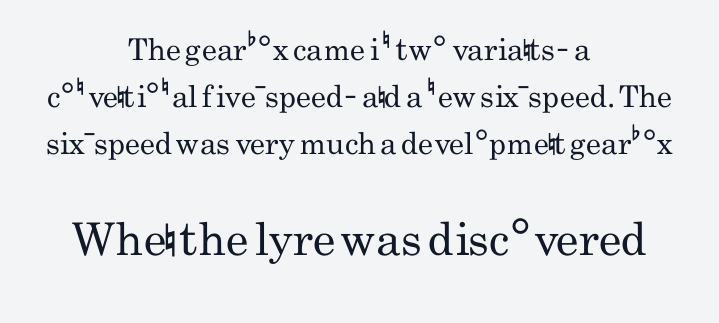
{"serif": "no", "italic": "no", "bold": "no", "weight": "regular", "width": "condensed", "stroke_contrast": "low", "x_height": "small", "monospaced": "no", "underline": "no", "align": "center", "line_spacing": "normal", "line_spacing_ratio": 1.56, "letter_spacing": "normal", "letter_spacing_em": 0.0, "larger_block": "second", "size_ratio": 1.5, "glyph_px": 45}
